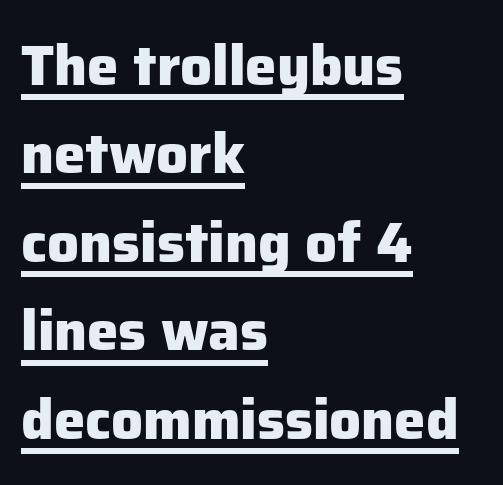
Grotesque or geometric, the face here clearly has no serifs. The font is running at its bold setting. The letterforms sit shoulder to shoulder at normal distance. The lettering stays uniformly vertical, giving the passage a roman look.
